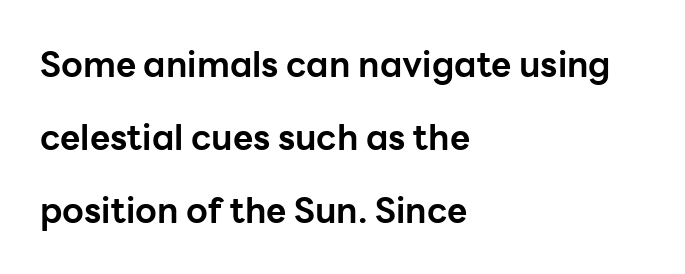
The image shows 35 px bold sans-serif type, upright; set left-aligned, loose line spacing (2.09x), normal letter spacing, not underlined; low stroke contrast and a medium x-height.
